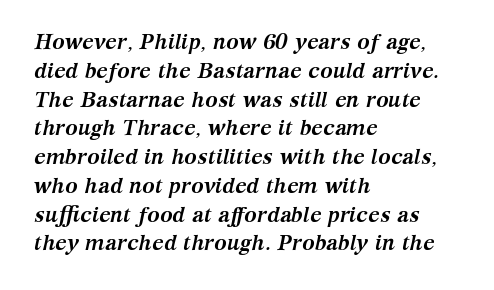
When letters slant like this, we call the style italic. In terms of letterspacing, this is plain default setting. The glyphs have the mass of a bold cut. Quick note: interline space is typical. Leftover space on each line is placed entirely after the last word.
